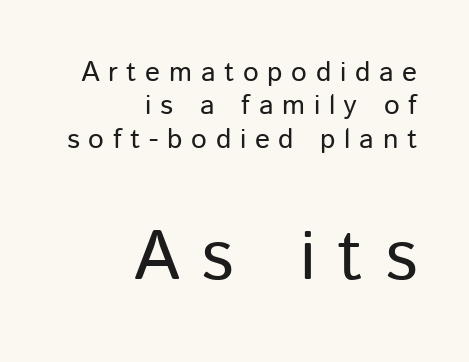
The characters display no serif detailing; their extremities are plain. Reading down the block, your eye finds every line finishing at a fixed right position. The rendering uses natural spacing where letterforms have individual widths. Characters follow at a spacing far wider than the type designer built in.
